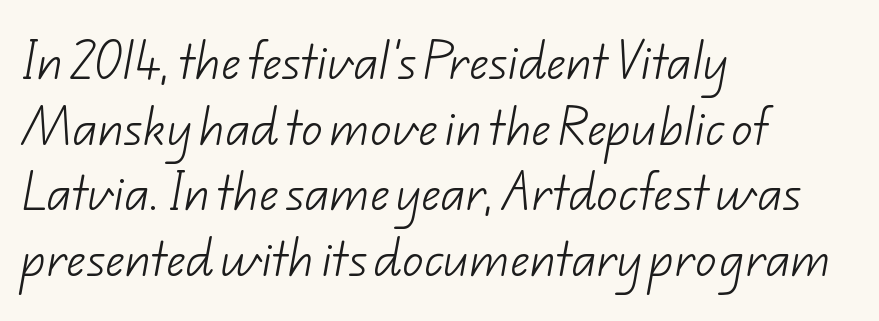
How are the letters spaced? Ordinarily, with no added tracking. Horizontal alignment here is leftward, the default for most running prose. Rule under the text: the space is simply empty. These lines are rendered in a variable-pitch font. The leading is moderate, giving the passage an even texture. Unlike a traditional serif, this face leaves its strokes unadorned.
